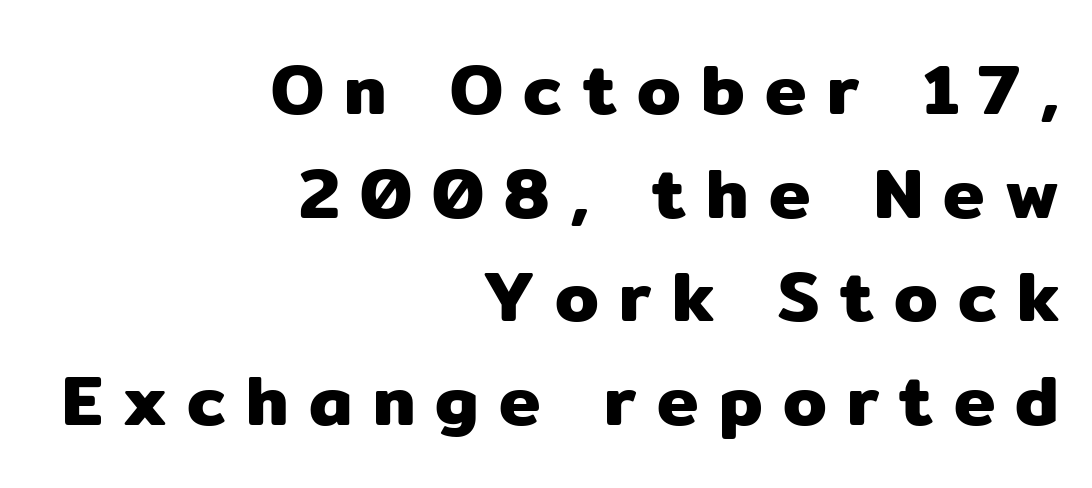
Q: Is the text italic (slanted)? A: No, it is upright.
Q: Is the typeface a serif or a sans-serif typeface? A: Sans-serif.
Q: Is the text underlined? A: No.
Q: How is the paragraph aligned? A: Right-aligned.
Q: Is the spacing between letters normal or unusually wide? A: Unusually wide.
Q: Is the spacing between lines tight, normal or loose? A: Normal.
Q: Width (condensed, normal, or wide)? A: Normal.
Q: Stroke contrast? A: Low.
Q: x-height? A: Medium.
Q: Monospaced? A: No.
